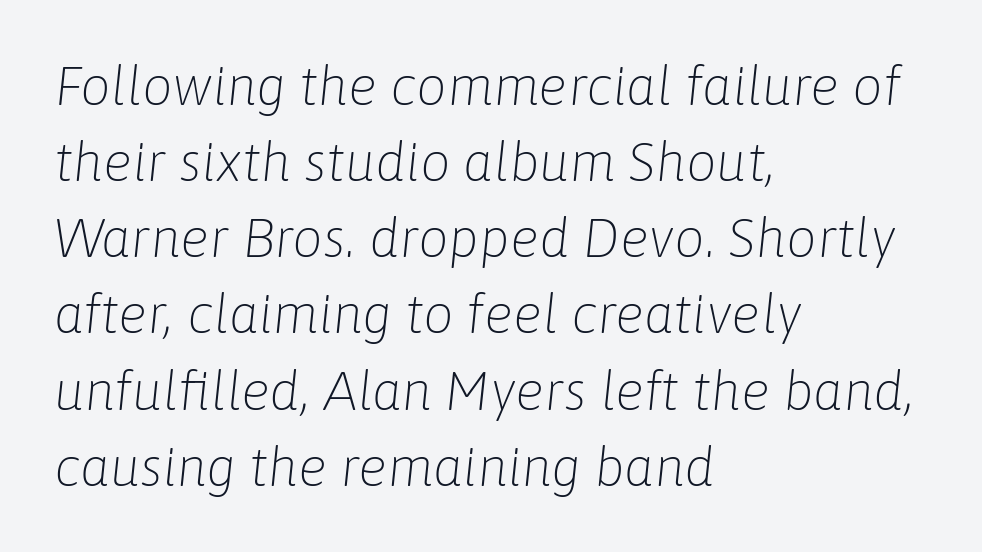
Q: Is the text bold? A: No.
Q: Is the text italic (slanted)? A: Yes, it leans right by about 6 degrees.
Q: Is the text underlined? A: No.
Q: How is the paragraph aligned? A: Left-aligned.
Q: Is the spacing between letters normal or unusually wide? A: Normal.
Q: Is the spacing between lines tight, normal or loose? A: Normal.
Q: Width (condensed, normal, or wide)? A: Normal.
Q: Stroke contrast? A: Low.
Q: x-height? A: Medium.
Q: Monospaced? A: No.
